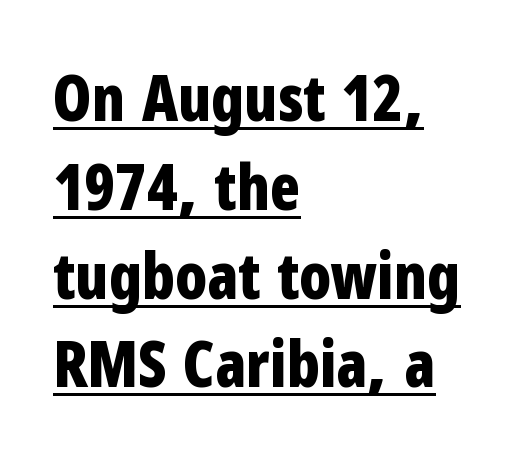
Q: Is the text bold? A: Yes.
Q: Is the text italic (slanted)? A: No, it is upright.
Q: Is the typeface a serif or a sans-serif typeface? A: Sans-serif.
Q: Is the text underlined? A: Yes.
Q: How is the paragraph aligned? A: Left-aligned.
Q: Is the spacing between letters normal or unusually wide? A: Normal.
Q: Is the spacing between lines tight, normal or loose? A: Normal.
Q: Width (condensed, normal, or wide)? A: Condensed.
Q: Stroke contrast? A: Low.
Q: x-height? A: Medium.
Q: Monospaced? A: No.
